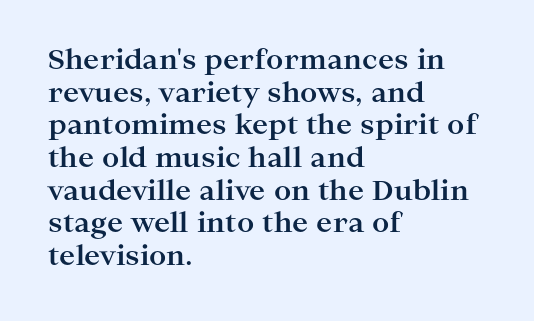
The image shows 27 px bold type, upright; set left-aligned, line spacing 1.21x, normal letter spacing, not underlined.
